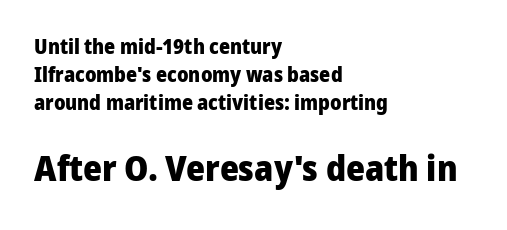
Q: Is the text bold? A: Yes.
Q: Is the text italic (slanted)? A: No, it is upright.
Q: Is the typeface a serif or a sans-serif typeface? A: Sans-serif.
Q: Is the text underlined? A: No.
Q: How is the paragraph aligned? A: Left-aligned.
Q: Is the spacing between letters normal or unusually wide? A: Normal.
Q: Is the spacing between lines tight, normal or loose? A: Normal.
Q: Which block of text is set in a larger size, the first (top) or the second (bottom)? A: The second (bottom) one.
Q: Width (condensed, normal, or wide)? A: Normal.
Q: Stroke contrast? A: Low.
Q: x-height? A: Medium.
Q: Monospaced? A: No.
